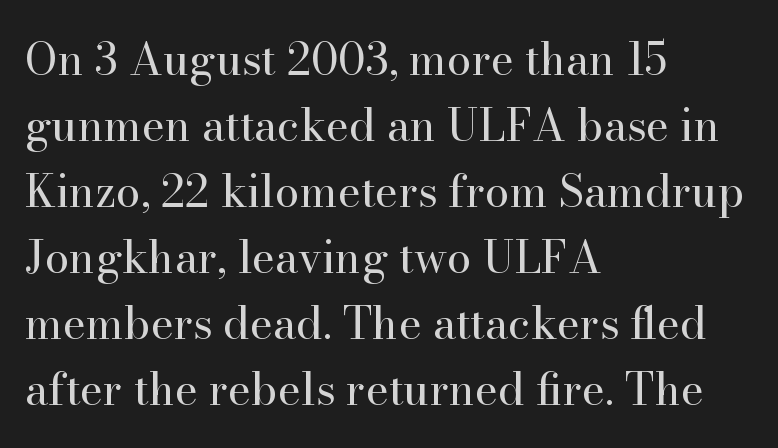
{"serif": "yes", "italic": "no", "bold": "no", "weight": "regular", "width": "normal", "stroke_contrast": "high", "x_height": "small", "monospaced": "no", "underline": "no", "align": "left", "line_spacing": "normal", "line_spacing_ratio": 1.5, "letter_spacing": "normal", "letter_spacing_em": 0.0, "glyph_px": 44}
